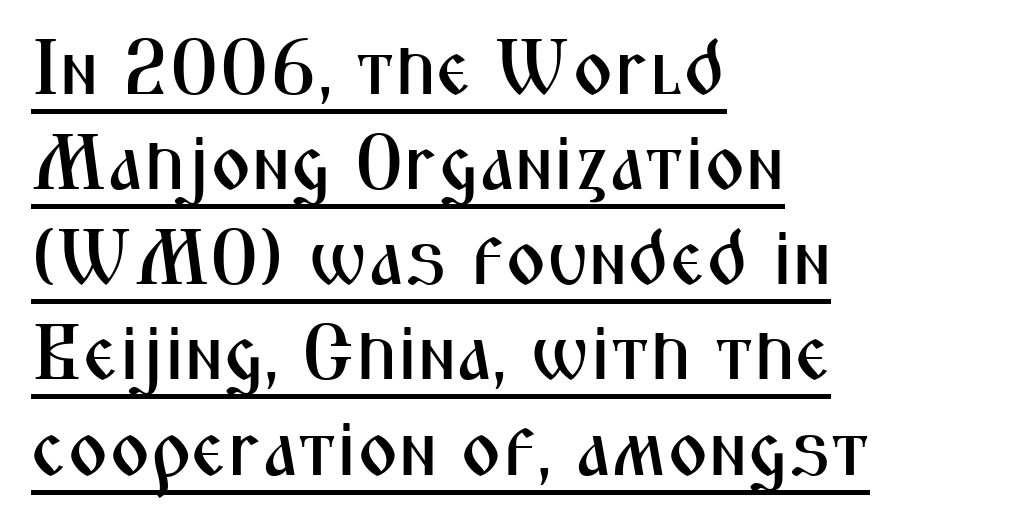
{"serif": "no", "italic": "no", "width": "condensed", "stroke_contrast": "medium", "x_height": "medium", "monospaced": "no", "underline": "yes", "align": "left", "line_spacing_ratio": 1.22, "letter_spacing": "normal", "letter_spacing_em": 0.0, "glyph_px": 78}
